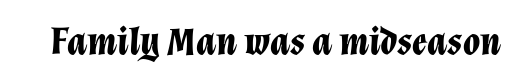
The image shows 39 px bold type, italic (leaning right); set normal letter spacing, not underlined; low stroke contrast and a medium x-height.
